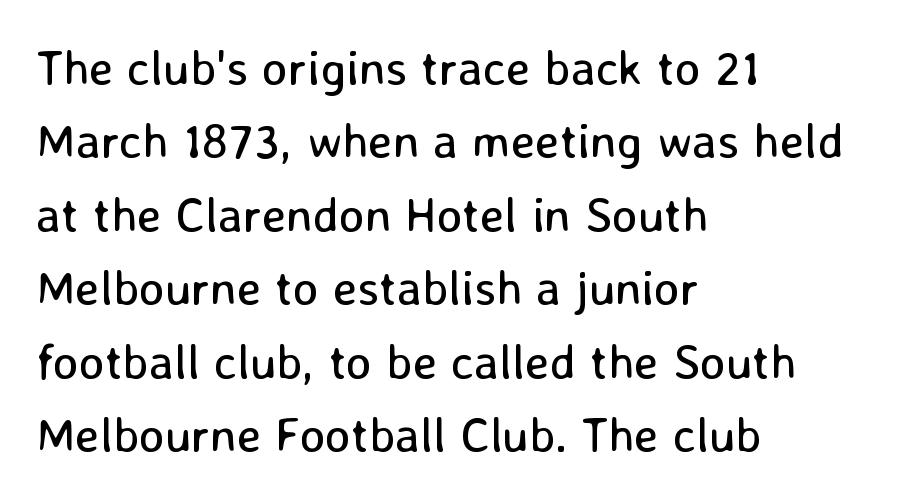
Q: Is the text bold? A: No.
Q: Is the text italic (slanted)? A: No, it is upright.
Q: Is the typeface a serif or a sans-serif typeface? A: Sans-serif.
Q: Is the text underlined? A: No.
Q: How is the paragraph aligned? A: Left-aligned.
Q: Is the spacing between letters normal or unusually wide? A: Normal.
Q: Is the spacing between lines tight, normal or loose? A: Normal.
Q: Width (condensed, normal, or wide)? A: Normal.
Q: Stroke contrast? A: Low.
Q: x-height? A: Medium.
Q: Monospaced? A: No.
